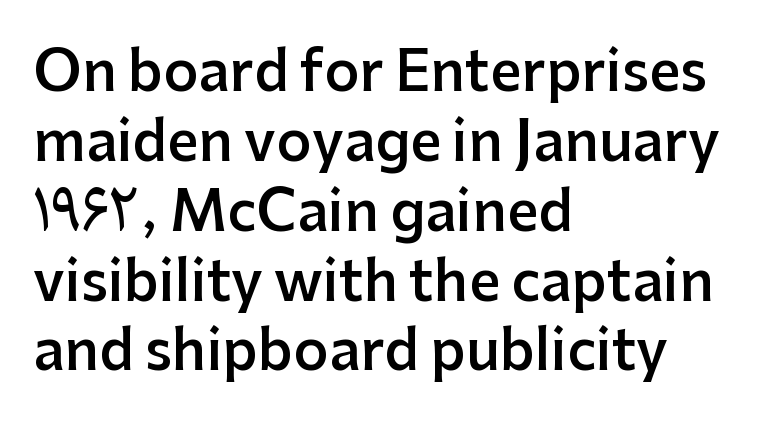
No extra tracking has been applied to these lines. The strip under each line holds only bare page. Notice how the passage keeps a crisp vertical edge on the left only. Is there much room between lines? A standard amount, neither cramped nor airy. Nope, not italic — everything's standing straight.
